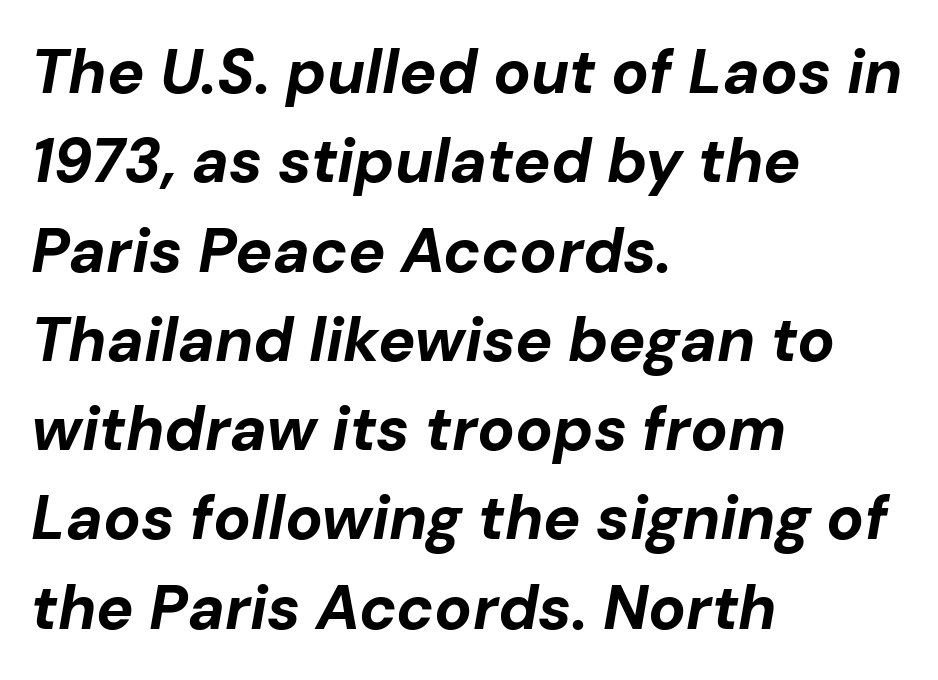
{"italic": "yes", "lean": "right", "slant_degrees": 10, "bold": "yes", "weight": "bold", "width": "normal", "stroke_contrast": "low", "x_height": "medium", "monospaced": "no", "underline": "no", "align": "left", "line_spacing": "normal", "line_spacing_ratio": 1.44, "letter_spacing": "normal", "letter_spacing_em": 0.0, "glyph_px": 62}
